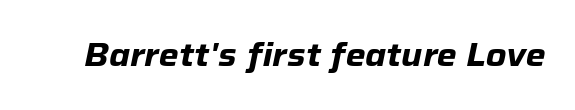
{"italic": "yes", "lean": "right", "slant_degrees": 12, "bold": "yes", "weight": "heavy", "width": "normal", "stroke_contrast": "low", "x_height": "medium", "monospaced": "no", "underline": "no", "letter_spacing": "normal", "letter_spacing_em": 0.0, "glyph_px": 32}
